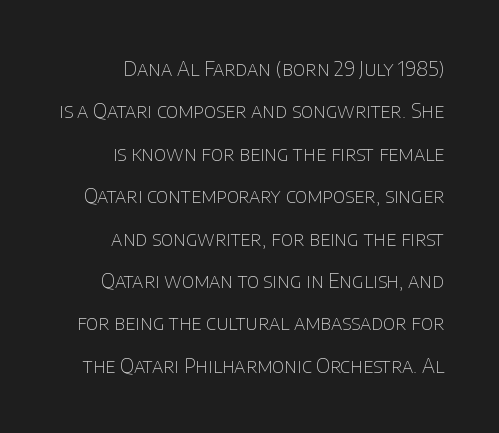
{"italic": "no", "bold": "no", "underline": "no", "line_spacing": "loose", "line_spacing_ratio": 2.12, "letter_spacing": "normal", "letter_spacing_em": 0.0, "glyph_px": 20}
